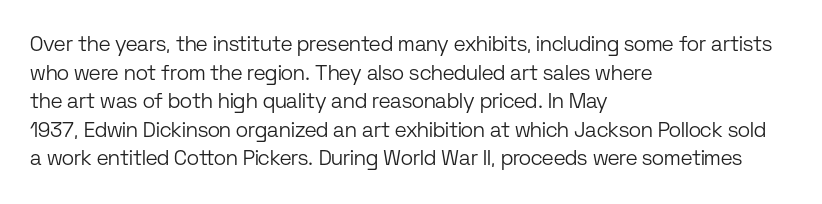
{"italic": "no", "bold": "no", "underline": "no", "align": "left", "line_spacing": "normal", "line_spacing_ratio": 1.36, "letter_spacing": "normal", "letter_spacing_em": 0.0, "glyph_px": 21}
